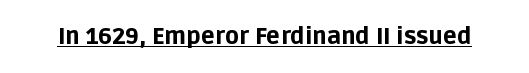
Q: Is the text bold? A: Yes.
Q: Is the text italic (slanted)? A: No, it is upright.
Q: Is the text underlined? A: Yes.
Q: Is the spacing between letters normal or unusually wide? A: Normal.
